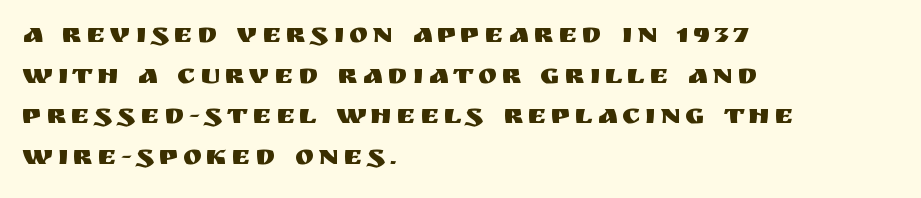
{"serif": "no", "italic": "no", "width": "normal", "stroke_contrast": "medium", "x_height": "large", "monospaced": "no", "underline": "no", "align": "left", "line_spacing": "normal", "line_spacing_ratio": 1.4, "glyph_px": 29}
